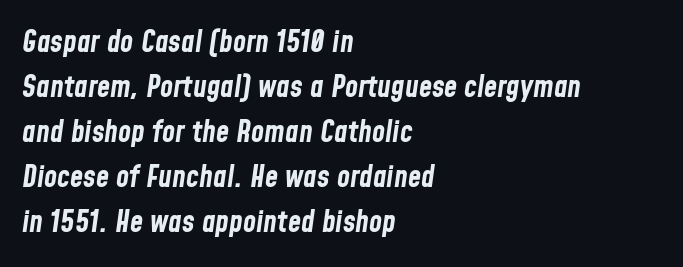
The image shows 30 px bold, condensed type, italic (leaning right); set left-aligned, normal line spacing (1.5x), normal letter spacing, not underlined; low stroke contrast and a medium x-height.
